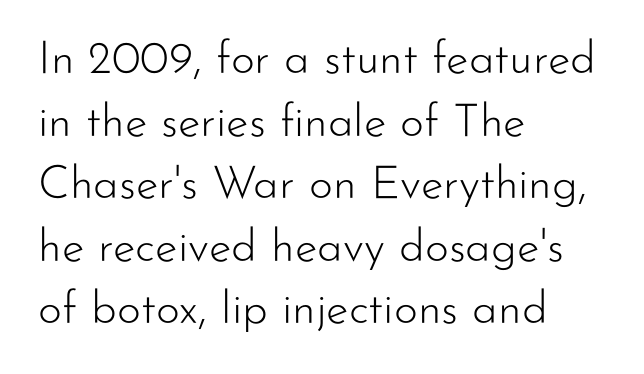
Q: Is the text bold? A: No.
Q: Is the text italic (slanted)? A: No, it is upright.
Q: Is the typeface a serif or a sans-serif typeface? A: Sans-serif.
Q: Is the text underlined? A: No.
Q: How is the paragraph aligned? A: Left-aligned.
Q: Is the spacing between letters normal or unusually wide? A: Normal.
Q: Is the spacing between lines tight, normal or loose? A: Normal.
Q: Width (condensed, normal, or wide)? A: Normal.
Q: Stroke contrast? A: Low.
Q: x-height? A: Small.
Q: Monospaced? A: No.
